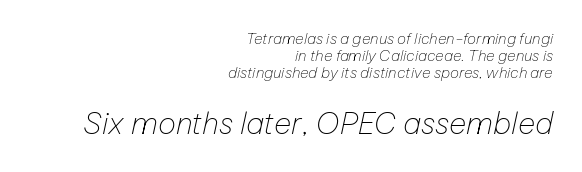
The letters advance in unequal steps, a hallmark of proportional type. Weight: regular or lighter. Lines of text with bare space underneath. The rendering uses a small line-height, squeezing the rows. Type size steps up from the first block to the second. The passage shown has conventional tracking throughout.
